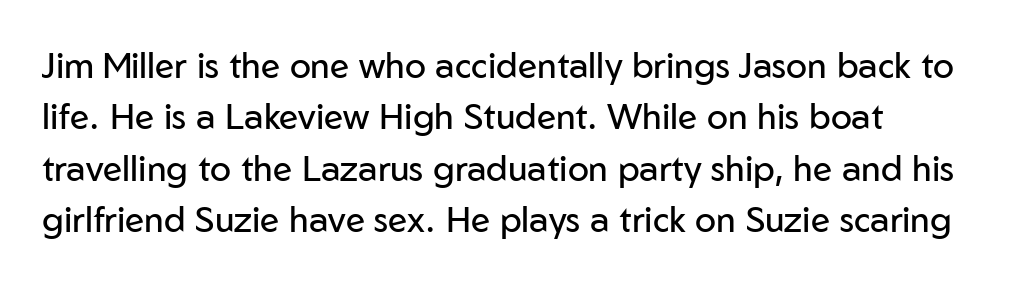
Type without underlining. Ink coverage per letter is moderate at most. Ascenders rise straight up at ninety degrees. Caption: multi-line text, flush left, ragged right. Nobody touched the tracking dial on this one. No feet cap the strokes, marking this as sans-serif type.
